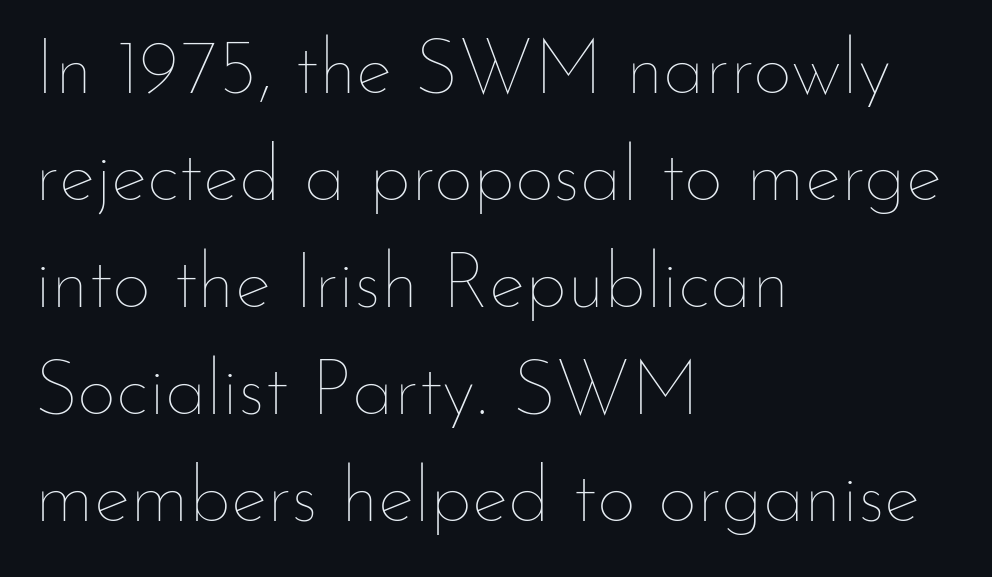
{"italic": "no", "bold": "no", "weight": "thin", "width": "normal", "stroke_contrast": "low", "x_height": "small", "monospaced": "no", "underline": "no", "align": "left", "line_spacing": "normal", "line_spacing_ratio": 1.39, "letter_spacing": "normal", "letter_spacing_em": 0.0, "glyph_px": 77}
